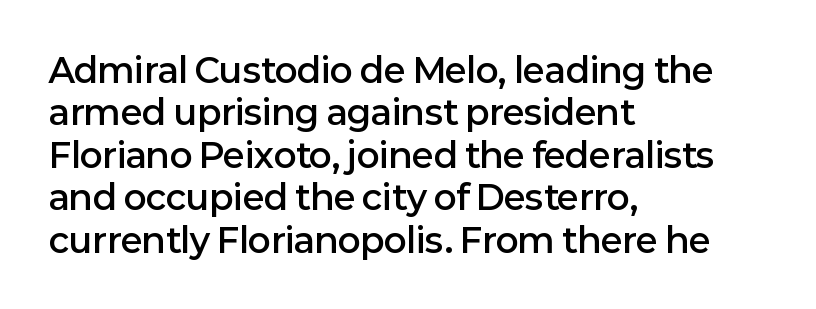
The zone under the glyphs is completely vacant. The typography opts for an upright posture over an oblique one. The face used here is rendered with its standard letterfit. The leading is moderate, giving the passage an even texture. Unlike a traditional serif, this face leaves its strokes unadorned. Moderately thickened strokes mark this as semibold type.
